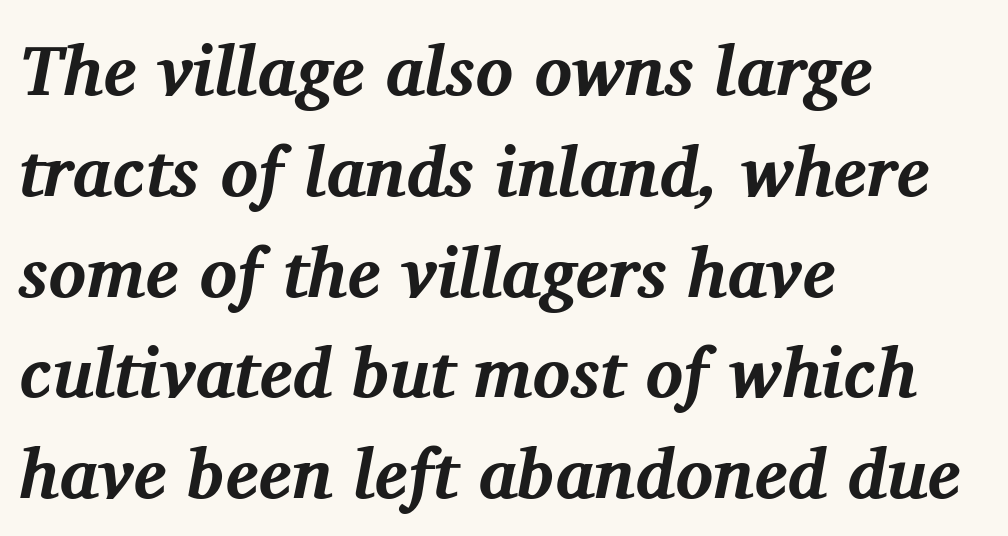
{"serif": "yes", "italic": "yes", "lean": "right", "slant_degrees": 11, "bold": "yes", "weight": "bold", "width": "normal", "stroke_contrast": "medium", "x_height": "medium", "monospaced": "no", "underline": "no", "align": "left", "line_spacing": "normal", "line_spacing_ratio": 1.44, "letter_spacing": "normal", "letter_spacing_em": 0.0, "glyph_px": 70}
